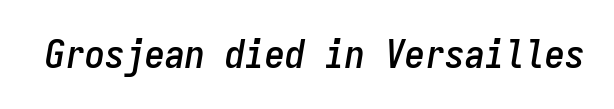
Q: Is the text italic (slanted)? A: Yes, it leans right by about 9 degrees.
Q: Is the text underlined? A: No.
Q: Is the spacing between letters normal or unusually wide? A: Normal.
Q: Width (condensed, normal, or wide)? A: Condensed.
Q: Stroke contrast? A: Low.
Q: x-height? A: Medium.
Q: Monospaced? A: Yes.
